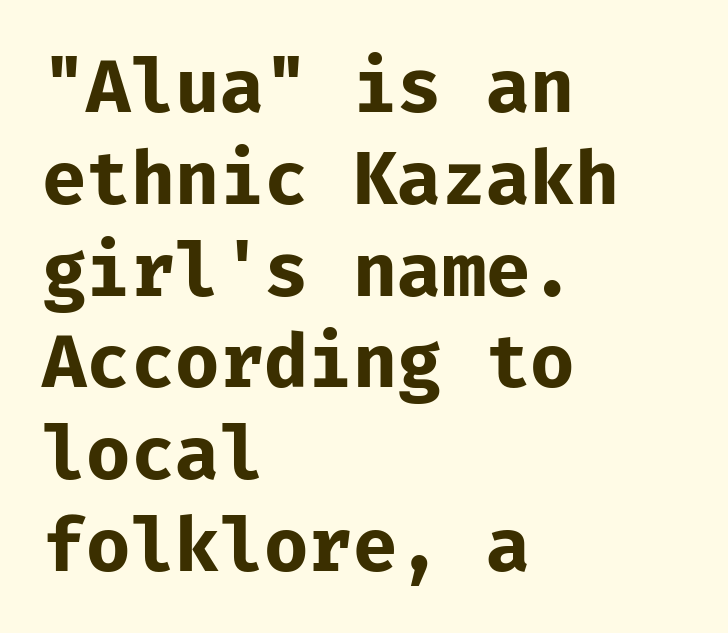
{"serif": "no", "italic": "no", "bold": "yes", "weight": "bold", "width": "normal", "stroke_contrast": "low", "x_height": "medium", "monospaced": "yes", "underline": "no", "align": "left", "line_spacing_ratio": 1.24, "letter_spacing": "normal", "letter_spacing_em": 0.0, "glyph_px": 74}
